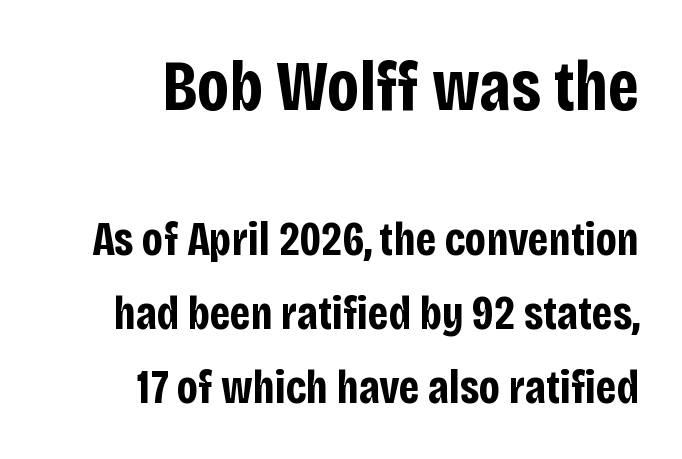
Q: Is the text bold? A: Yes.
Q: Is the text italic (slanted)? A: No, it is upright.
Q: Is the typeface a serif or a sans-serif typeface? A: Sans-serif.
Q: Is the text underlined? A: No.
Q: How is the paragraph aligned? A: Right-aligned.
Q: Is the spacing between letters normal or unusually wide? A: Normal.
Q: Is the spacing between lines tight, normal or loose? A: Normal.
Q: Which block of text is set in a larger size, the first (top) or the second (bottom)? A: The first (top) one.
Q: Width (condensed, normal, or wide)? A: Condensed.
Q: Stroke contrast? A: Low.
Q: x-height? A: Large.
Q: Monospaced? A: No.
